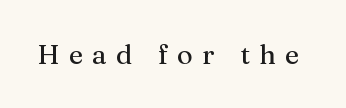
The image shows 27 px text type, upright; set unusually wide letter spacing (+0.35 em), not underlined.
